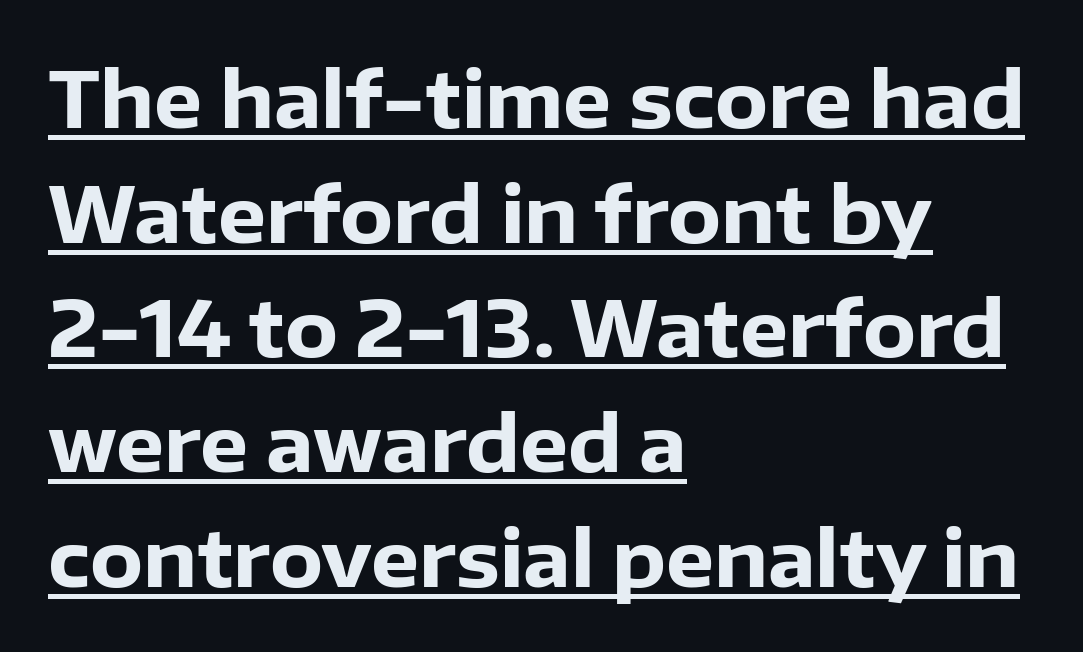
{"serif": "no", "italic": "no", "bold": "yes", "weight": "heavy", "width": "normal", "stroke_contrast": "low", "x_height": "medium", "monospaced": "no", "underline": "yes", "align": "left", "line_spacing": "normal", "line_spacing_ratio": 1.49, "letter_spacing": "normal", "letter_spacing_em": 0.0, "glyph_px": 77}
